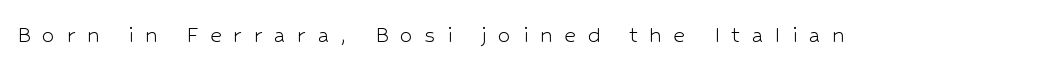
{"italic": "no", "bold": "no", "underline": "no", "letter_spacing": "wide", "letter_spacing_em": 0.44, "glyph_px": 26}
